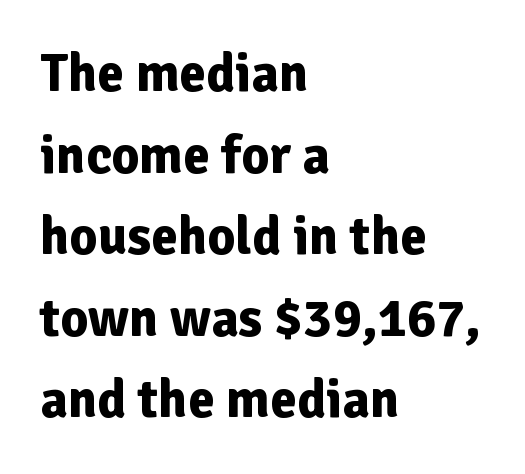
The image shows 54 px bold sans-serif type, upright; set left-aligned, normal line spacing (1.51x), normal letter spacing, not underlined; low stroke contrast and a medium x-height.
